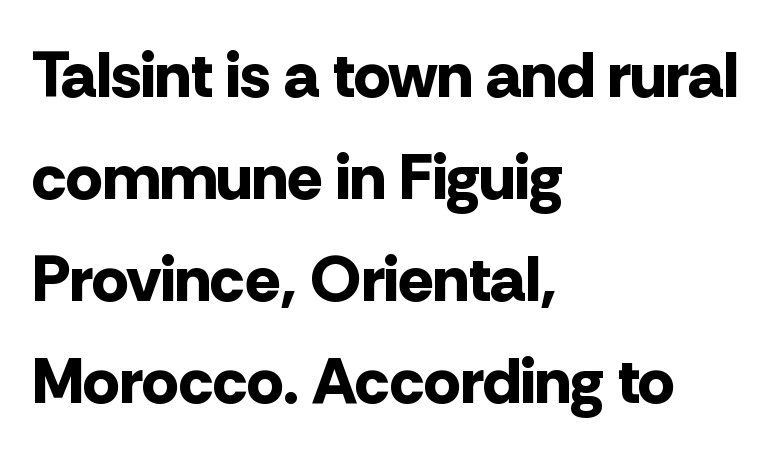
Q: Is the text bold? A: Yes.
Q: Is the text italic (slanted)? A: No, it is upright.
Q: Is the typeface a serif or a sans-serif typeface? A: Sans-serif.
Q: Is the text underlined? A: No.
Q: How is the paragraph aligned? A: Left-aligned.
Q: Is the spacing between letters normal or unusually wide? A: Normal.
Q: Is the spacing between lines tight, normal or loose? A: Normal.
Q: Width (condensed, normal, or wide)? A: Normal.
Q: Stroke contrast? A: Low.
Q: x-height? A: Medium.
Q: Monospaced? A: No.
